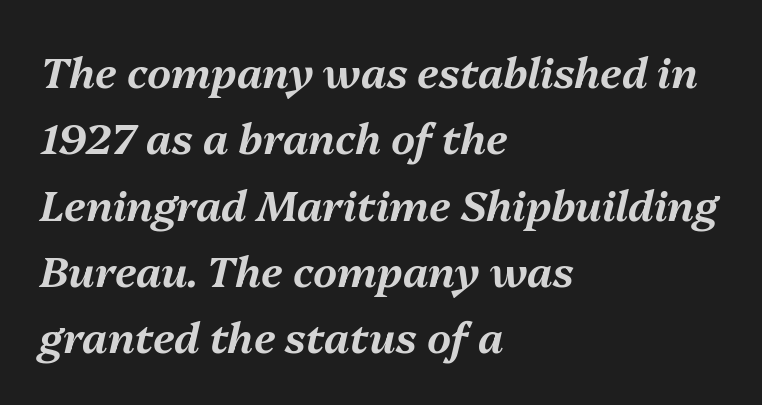
The image shows 42 px text type, italic (leaning right); set left-aligned, normal line spacing (1.58x), normal letter spacing, not underlined; medium stroke contrast and a medium x-height.
